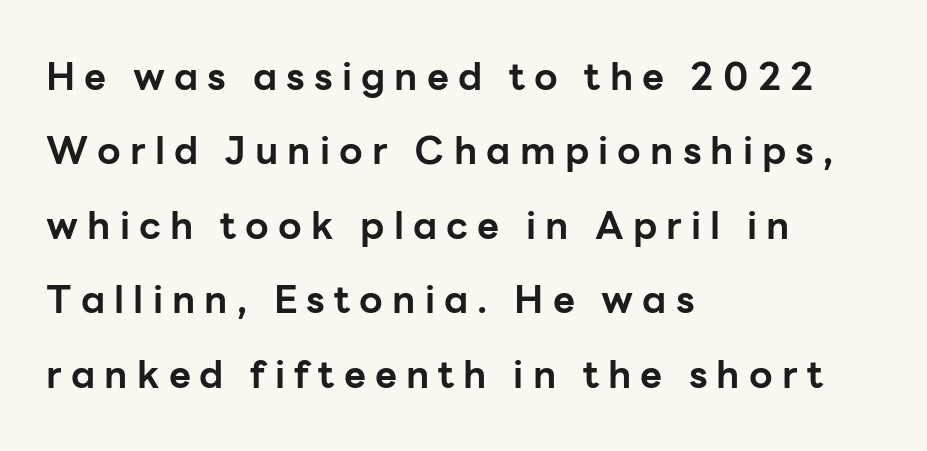
Beneath every word, the page is bare. The glyphs have the mass of a bold cut. Rendered with straight, roman letterforms. The leading is generous, giving the passage an open texture. The letters are spread apart with noticeably loose tracking. Each letter keeps its own natural width here, so spacing adapts to shape.
